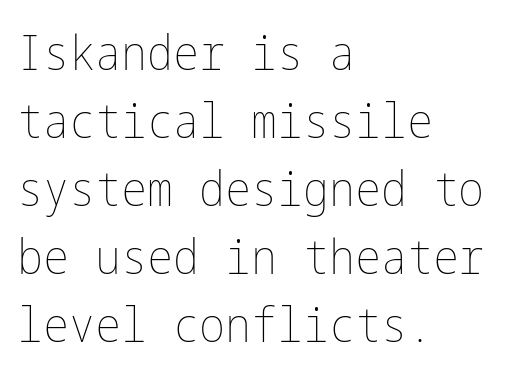
Q: Is the text bold? A: No.
Q: Is the text italic (slanted)? A: No, it is upright.
Q: Is the text underlined? A: No.
Q: How is the paragraph aligned? A: Left-aligned.
Q: Is the spacing between letters normal or unusually wide? A: Normal.
Q: Is the spacing between lines tight, normal or loose? A: Normal.
Q: Width (condensed, normal, or wide)? A: Condensed.
Q: Stroke contrast? A: Low.
Q: x-height? A: Medium.
